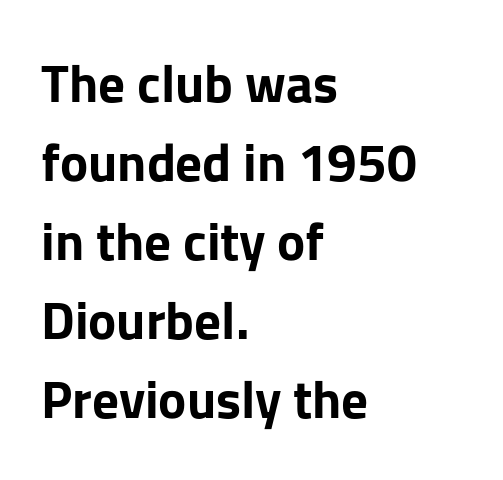
Q: Is the text bold? A: Yes.
Q: Is the text italic (slanted)? A: No, it is upright.
Q: Is the typeface a serif or a sans-serif typeface? A: Sans-serif.
Q: Is the text underlined? A: No.
Q: How is the paragraph aligned? A: Left-aligned.
Q: Is the spacing between letters normal or unusually wide? A: Normal.
Q: Is the spacing between lines tight, normal or loose? A: Normal.
Q: Width (condensed, normal, or wide)? A: Normal.
Q: Stroke contrast? A: Low.
Q: x-height? A: Medium.
Q: Monospaced? A: No.
